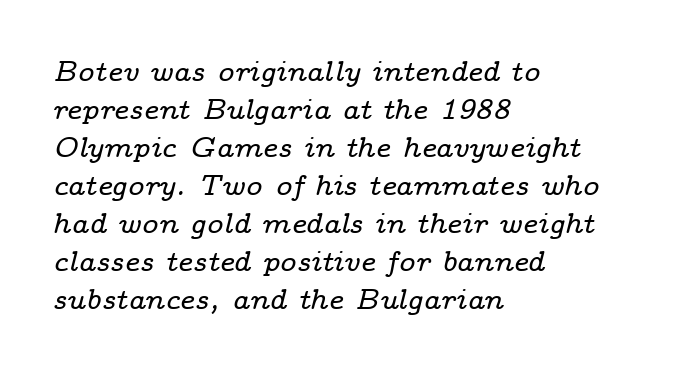
Q: Is the text italic (slanted)? A: Yes, it leans right by about 14 degrees.
Q: Is the typeface a serif or a sans-serif typeface? A: Serif.
Q: Is the text underlined? A: No.
Q: How is the paragraph aligned? A: Left-aligned.
Q: Is the spacing between letters normal or unusually wide? A: Normal.
Q: Is the spacing between lines tight, normal or loose? A: Normal.
Q: Width (condensed, normal, or wide)? A: Wide.
Q: Stroke contrast? A: Low.
Q: x-height? A: Medium.
Q: Monospaced? A: No.
